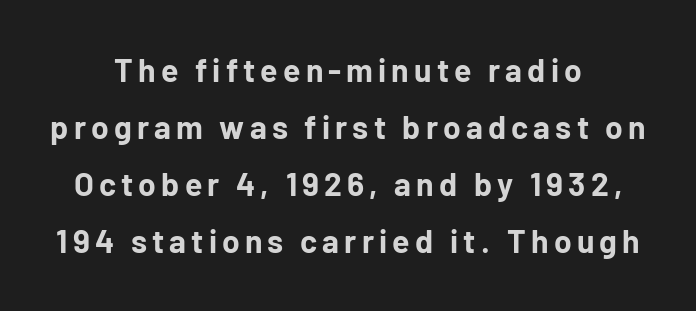
{"serif": "no", "italic": "no", "bold": "yes", "weight": "bold", "width": "normal", "stroke_contrast": "low", "x_height": "medium", "monospaced": "no", "underline": "no", "align": "center", "line_spacing_ratio": 1.78, "glyph_px": 32}
